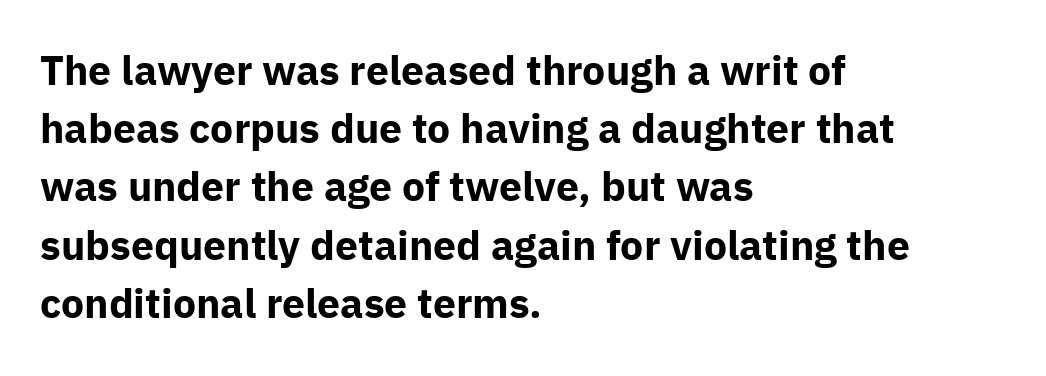
Q: Is the text bold? A: Yes.
Q: Is the text italic (slanted)? A: No, it is upright.
Q: Is the typeface a serif or a sans-serif typeface? A: Sans-serif.
Q: Is the text underlined? A: No.
Q: How is the paragraph aligned? A: Left-aligned.
Q: Is the spacing between letters normal or unusually wide? A: Normal.
Q: Is the spacing between lines tight, normal or loose? A: Normal.
Q: Width (condensed, normal, or wide)? A: Normal.
Q: Stroke contrast? A: Low.
Q: x-height? A: Medium.
Q: Monospaced? A: No.
